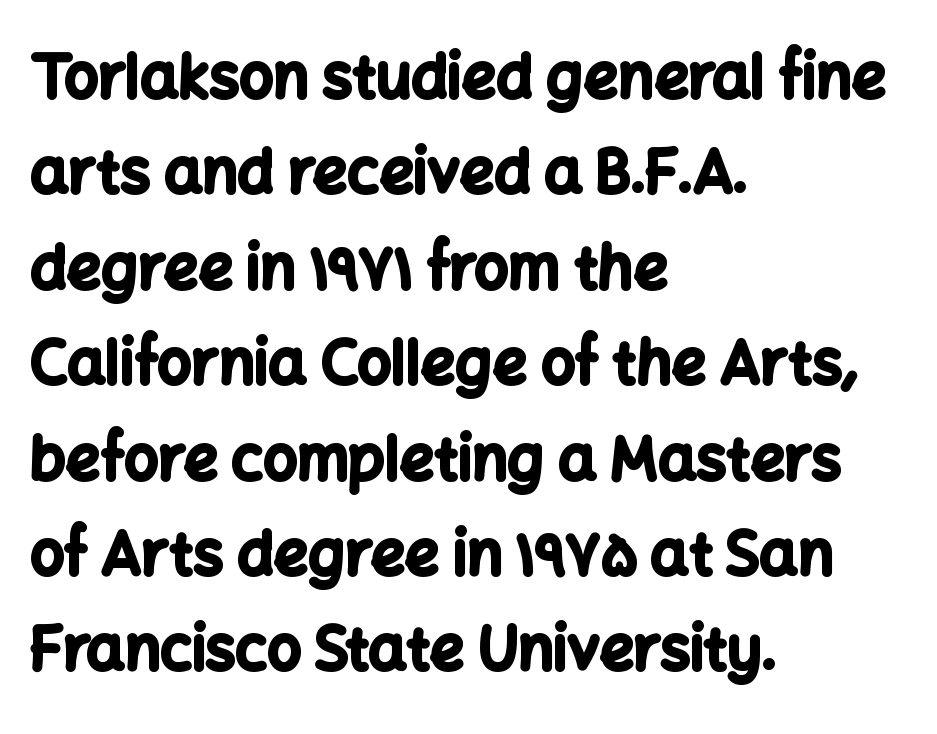
{"serif": "no", "italic": "no", "bold": "yes", "weight": "bold", "width": "normal", "stroke_contrast": "low", "x_height": "medium", "monospaced": "no", "underline": "no", "align": "left", "line_spacing": "normal", "line_spacing_ratio": 1.59, "letter_spacing": "normal", "letter_spacing_em": 0.0, "glyph_px": 60}
